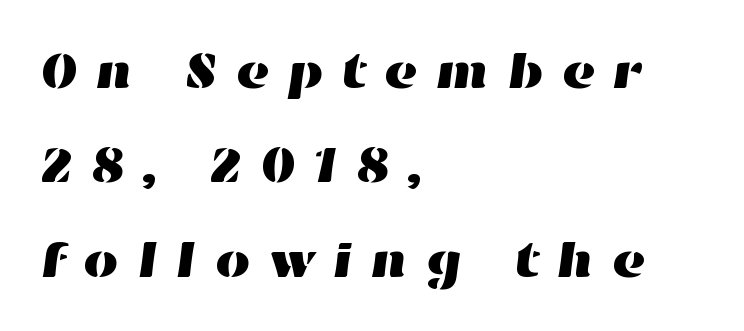
Q: Is the text underlined? A: No.
Q: How is the paragraph aligned? A: Left-aligned.
Q: Is the spacing between letters normal or unusually wide? A: Unusually wide.
Q: Width (condensed, normal, or wide)? A: Wide.
Q: Stroke contrast? A: High.
Q: x-height? A: Medium.
Q: Monospaced? A: No.
